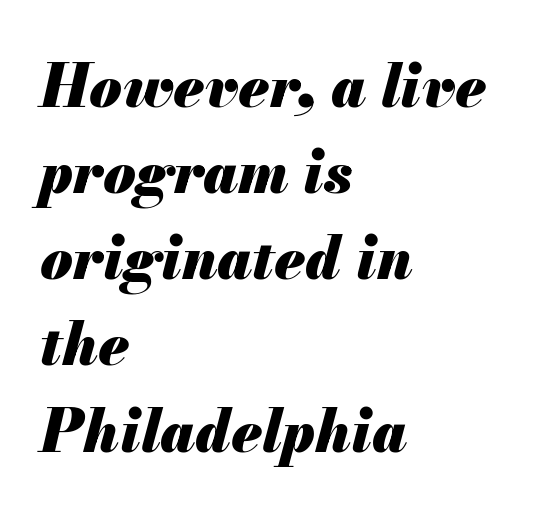
On the weight axis this lands at bold, roughly 700. The compositor pushed each line to the left boundary. Tall strokes in this sample are angled rather than plumb. Quick note: underline off. The block of text has a typical density, with ordinary space between rows.
